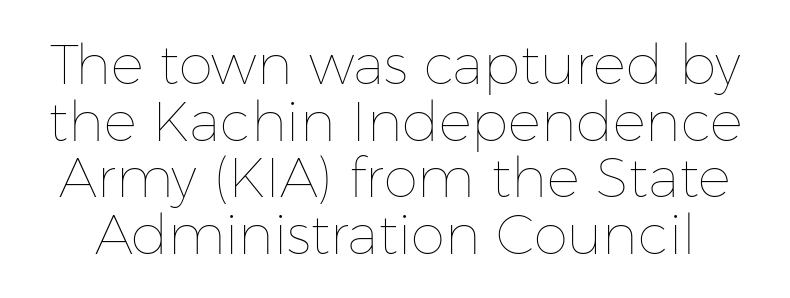
The string is rendered with underlining switched off. No chunkiness to these letters — they're not bold. Varying glyph widths throughout — classic text-font behaviour. This block would grow much taller if given ordinary leading; it's compressed now.
